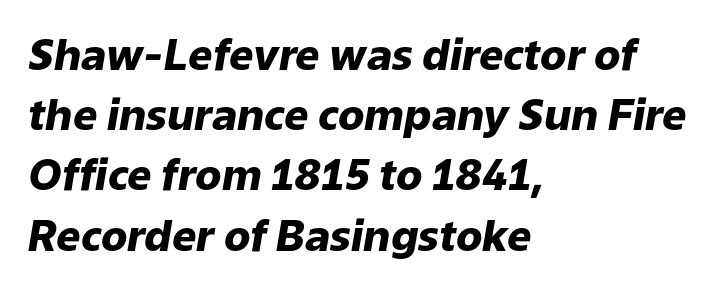
Q: Is the text bold? A: Yes.
Q: Is the text italic (slanted)? A: Yes, it leans right by about 9 degrees.
Q: Is the text underlined? A: No.
Q: How is the paragraph aligned? A: Left-aligned.
Q: Is the spacing between letters normal or unusually wide? A: Normal.
Q: Is the spacing between lines tight, normal or loose? A: Normal.
Q: Width (condensed, normal, or wide)? A: Normal.
Q: Stroke contrast? A: Low.
Q: x-height? A: Medium.
Q: Monospaced? A: No.
